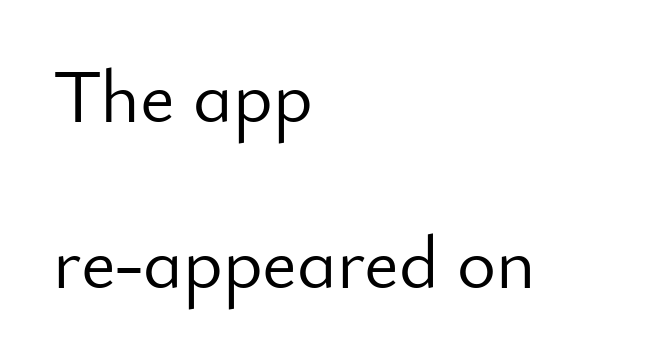
{"serif": "no", "italic": "no", "bold": "no", "weight": "light", "width": "normal", "stroke_contrast": "low", "x_height": "small", "monospaced": "no", "underline": "no", "align": "left", "line_spacing": "loose", "line_spacing_ratio": 2.21, "letter_spacing": "normal", "letter_spacing_em": 0.0, "glyph_px": 75}
